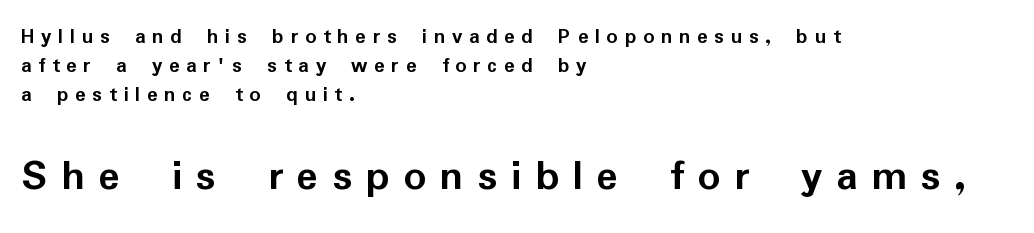
Is there any slant? The stems are plumb. Typographically, this falls in the sans-serif category. In CSS terms this would be text-align: left. Note the varied advance widths — an 'i' is clearly narrower than an 'm'.
